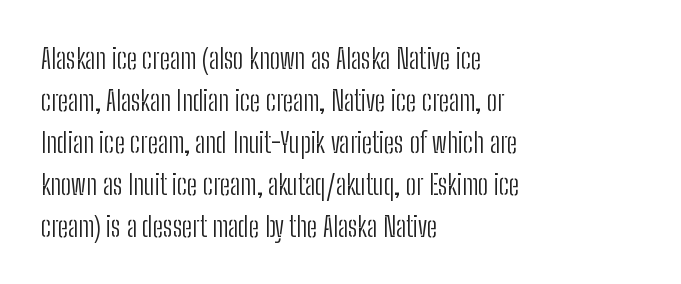
Q: Is the text bold? A: No.
Q: Is the text italic (slanted)? A: No, it is upright.
Q: Is the typeface a serif or a sans-serif typeface? A: Sans-serif.
Q: Is the text underlined? A: No.
Q: How is the paragraph aligned? A: Left-aligned.
Q: Is the spacing between letters normal or unusually wide? A: Normal.
Q: Is the spacing between lines tight, normal or loose? A: Normal.
Q: Width (condensed, normal, or wide)? A: Condensed.
Q: Stroke contrast? A: Low.
Q: x-height? A: Medium.
Q: Monospaced? A: No.
